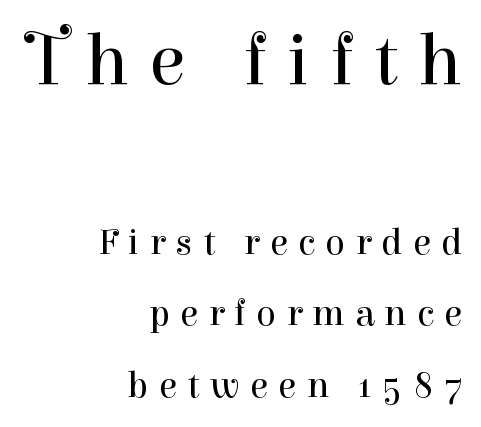
{"serif": "yes", "italic": "no", "bold": "no", "weight": "regular", "width": "normal", "stroke_contrast": "high", "x_height": "medium", "monospaced": "no", "underline": "no", "align": "right", "line_spacing": "loose", "line_spacing_ratio": 1.93, "letter_spacing": "wide", "letter_spacing_em": 0.28, "larger_block": "first", "size_ratio": 2.0, "glyph_px": 74}
